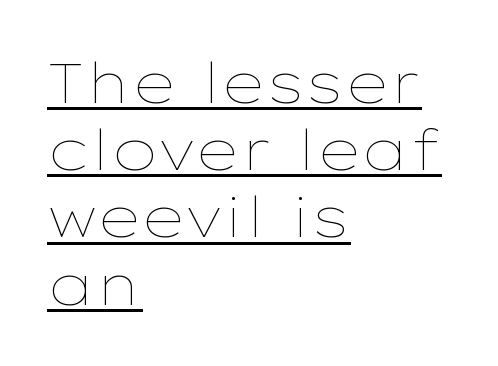
{"italic": "no", "bold": "no", "weight": "thin", "width": "wide", "stroke_contrast": "low", "x_height": "medium", "monospaced": "no", "underline": "yes", "align": "left", "line_spacing_ratio": 1.2, "letter_spacing": "normal", "letter_spacing_em": 0.0, "glyph_px": 56}
